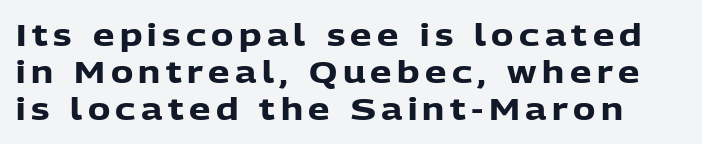
Q: Is the text bold? A: Yes.
Q: Is the text italic (slanted)? A: No, it is upright.
Q: Is the typeface a serif or a sans-serif typeface? A: Sans-serif.
Q: Is the text underlined? A: No.
Q: Width (condensed, normal, or wide)? A: Normal.
Q: Stroke contrast? A: Low.
Q: x-height? A: Medium.
Q: Monospaced? A: No.
